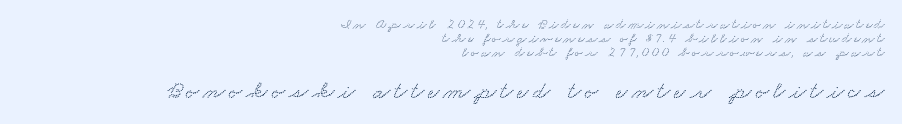
{"underline": "no", "align": "right", "line_spacing": "tight", "line_spacing_ratio": 1.0, "larger_block": "second", "size_ratio": 1.79, "glyph_px": 25}
